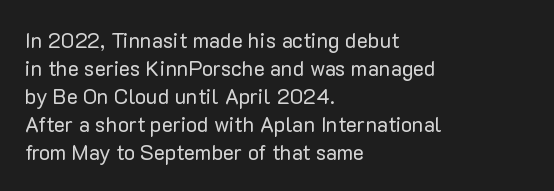
The image shows 21 px text type, upright; set left-aligned, normal line spacing (1.33x), normal letter spacing, not underlined.
